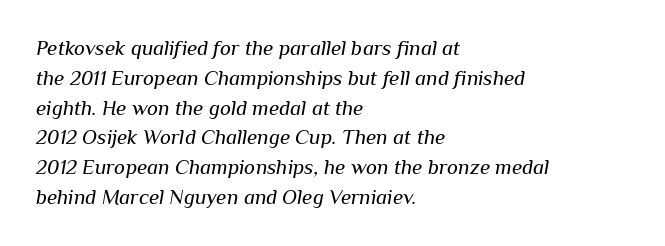
{"italic": "yes", "lean": "right", "slant_degrees": 10, "bold": "no", "underline": "no", "align": "left", "line_spacing": "normal", "line_spacing_ratio": 1.42, "letter_spacing": "normal", "letter_spacing_em": 0.0, "glyph_px": 21}
